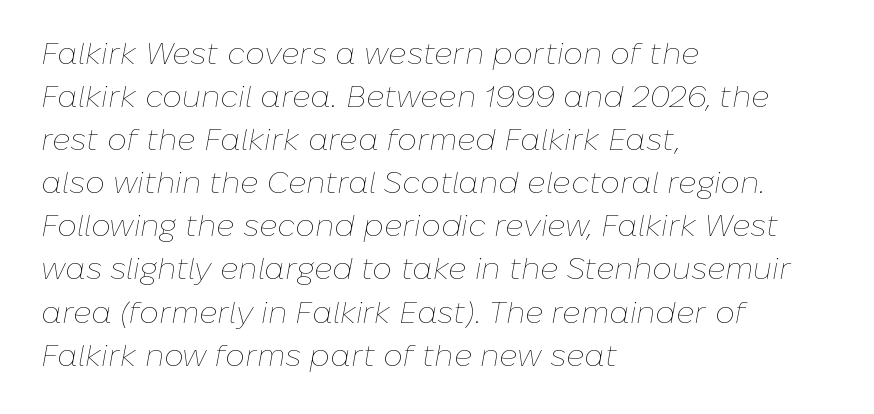
The image shows 31 px thin type, italic (leaning right); set left-aligned, normal line spacing (1.39x), normal letter spacing, not underlined; low stroke contrast and a medium x-height.
